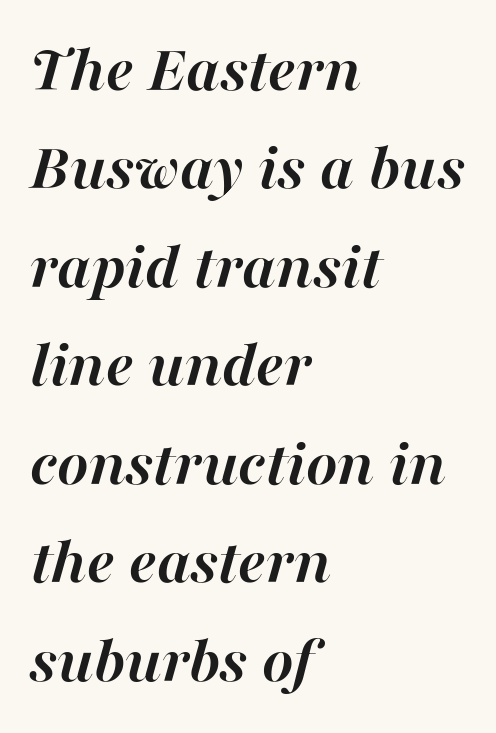
Q: Is the text bold? A: Yes.
Q: Is the text italic (slanted)? A: Yes, it leans right by about 16 degrees.
Q: Is the text underlined? A: No.
Q: How is the paragraph aligned? A: Left-aligned.
Q: Is the spacing between letters normal or unusually wide? A: Normal.
Q: Is the spacing between lines tight, normal or loose? A: Normal.
Q: Width (condensed, normal, or wide)? A: Normal.
Q: Stroke contrast? A: High.
Q: x-height? A: Medium.
Q: Monospaced? A: No.
